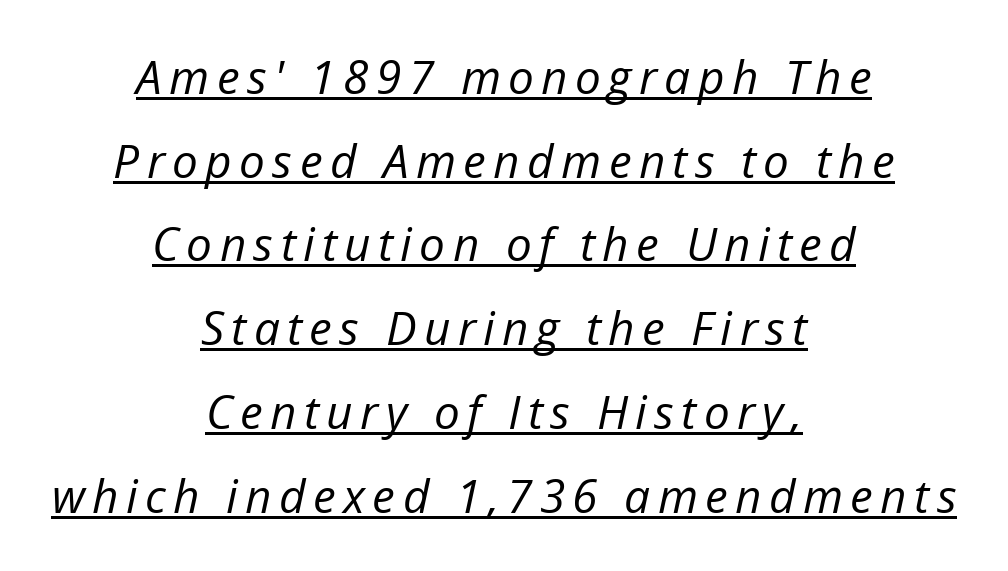
No extra ink here — the face is not bold. Each line of the rendering has a horizontal stroke beneath the glyphs. The whitespace from short lines is split evenly between both sides. The rendering applies a slant to the glyphs. Each letter keeps its own natural width here, so spacing adapts to shape.
